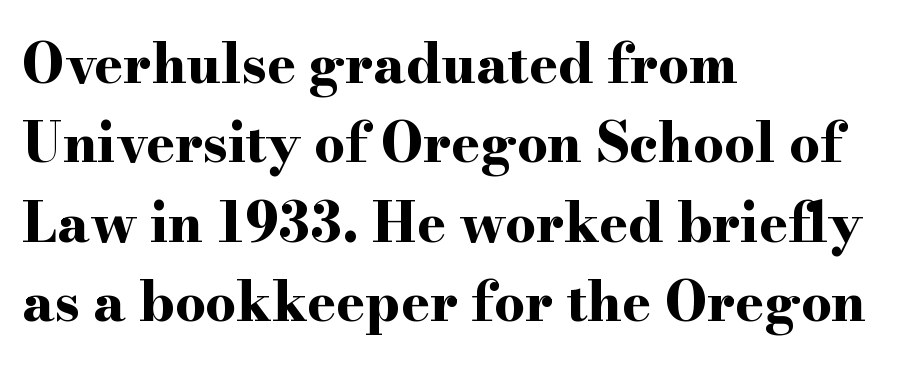
The image shows 54 px bold, wide serif type, upright; set left-aligned, normal line spacing (1.47x), normal letter spacing, not underlined; high stroke contrast and a small x-height.
